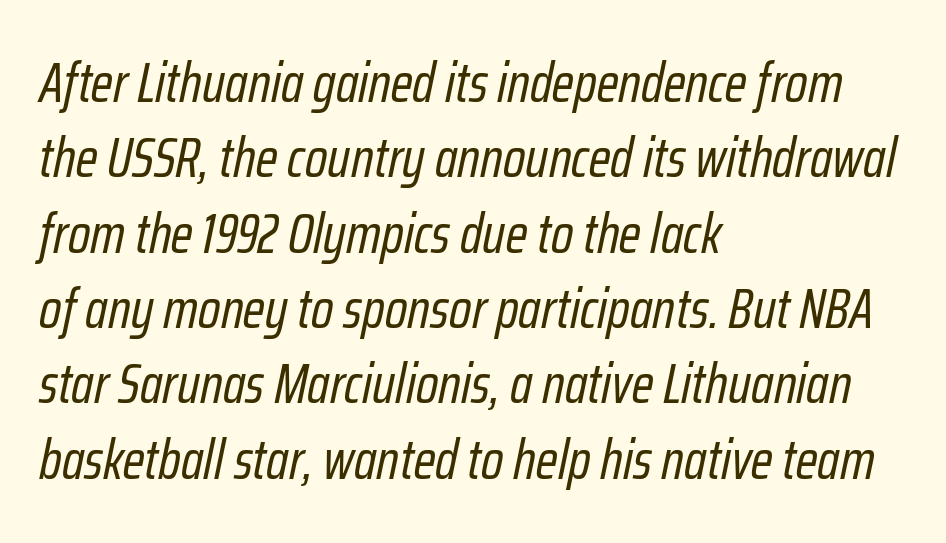
Q: Is the text bold? A: No.
Q: Is the text italic (slanted)? A: Yes, it leans right by about 12 degrees.
Q: Is the text underlined? A: No.
Q: How is the paragraph aligned? A: Left-aligned.
Q: Is the spacing between letters normal or unusually wide? A: Normal.
Q: Is the spacing between lines tight, normal or loose? A: Normal.
Q: Width (condensed, normal, or wide)? A: Condensed.
Q: Stroke contrast? A: Low.
Q: x-height? A: Medium.
Q: Monospaced? A: No.
